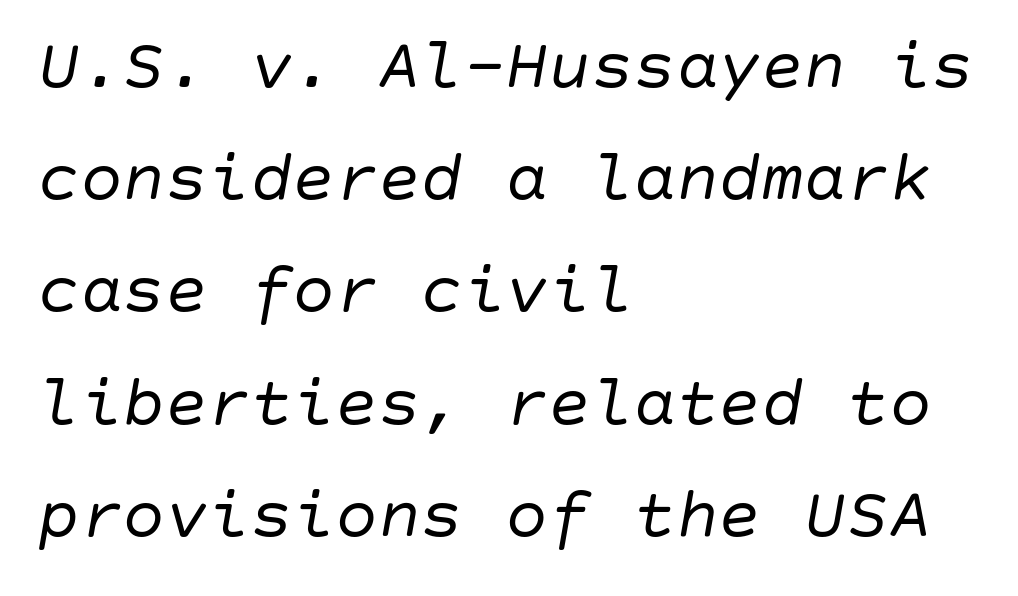
The image shows 71 px regular-weight type, italic (leaning right); set left-aligned, normal line spacing (1.58x), normal letter spacing, not underlined; low stroke contrast and a large x-height.
